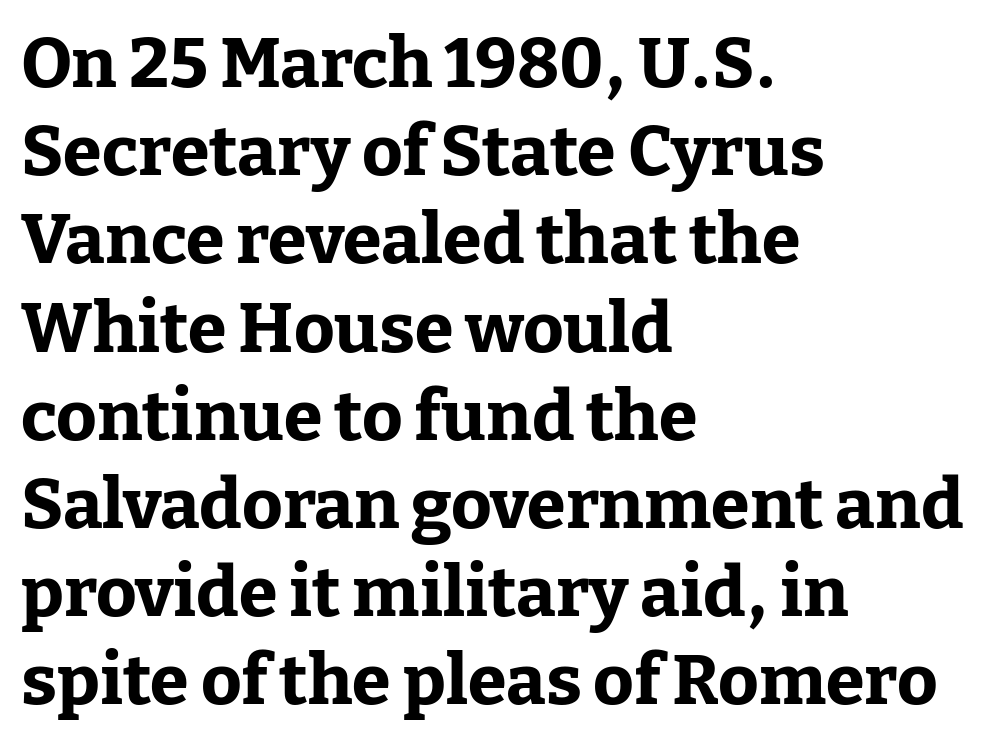
Q: Is the text bold? A: Yes.
Q: Is the text italic (slanted)? A: No, it is upright.
Q: Is the typeface a serif or a sans-serif typeface? A: Serif.
Q: Is the text underlined? A: No.
Q: How is the paragraph aligned? A: Left-aligned.
Q: Is the spacing between letters normal or unusually wide? A: Normal.
Q: Is the spacing between lines tight, normal or loose? A: Normal.
Q: Width (condensed, normal, or wide)? A: Normal.
Q: Stroke contrast? A: Low.
Q: x-height? A: Medium.
Q: Monospaced? A: No.
